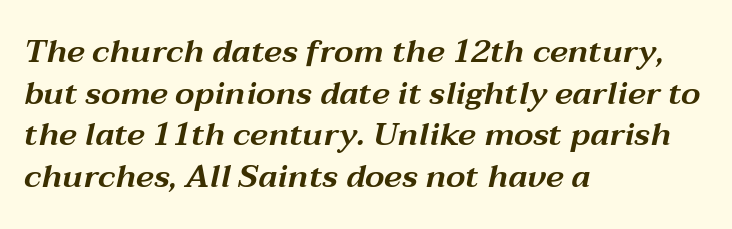
The image shows 32 px wide type, italic (leaning right); set left-aligned, normal line spacing (1.3x), normal letter spacing, not underlined; medium stroke contrast and a medium x-height.
